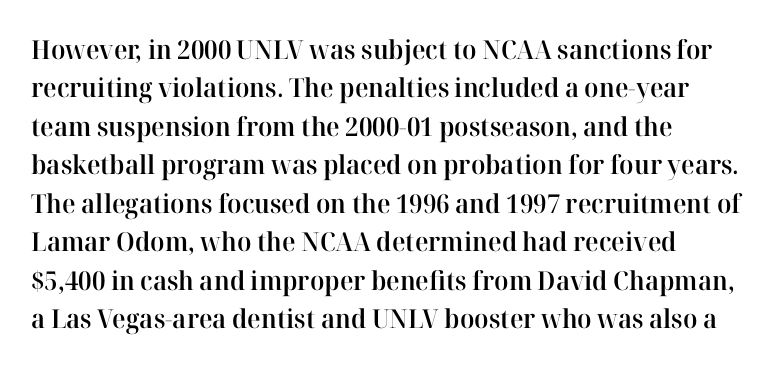
{"italic": "no", "bold": "semi", "underline": "no", "align": "left", "line_spacing": "normal", "line_spacing_ratio": 1.48, "letter_spacing": "normal", "letter_spacing_em": 0.0, "glyph_px": 26}
